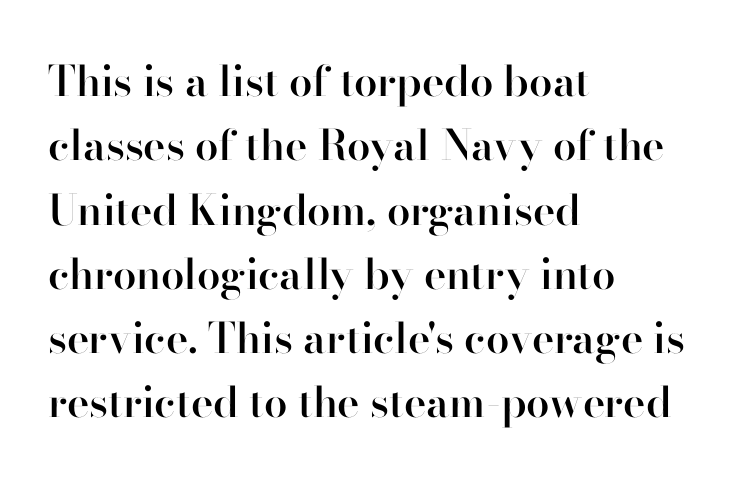
Q: Is the text bold? A: Semi-bold.
Q: Is the text italic (slanted)? A: No, it is upright.
Q: Is the typeface a serif or a sans-serif typeface? A: Sans-serif.
Q: Is the text underlined? A: No.
Q: How is the paragraph aligned? A: Left-aligned.
Q: Is the spacing between letters normal or unusually wide? A: Normal.
Q: Is the spacing between lines tight, normal or loose? A: Normal.
Q: Width (condensed, normal, or wide)? A: Normal.
Q: Stroke contrast? A: High.
Q: x-height? A: Small.
Q: Monospaced? A: No.
